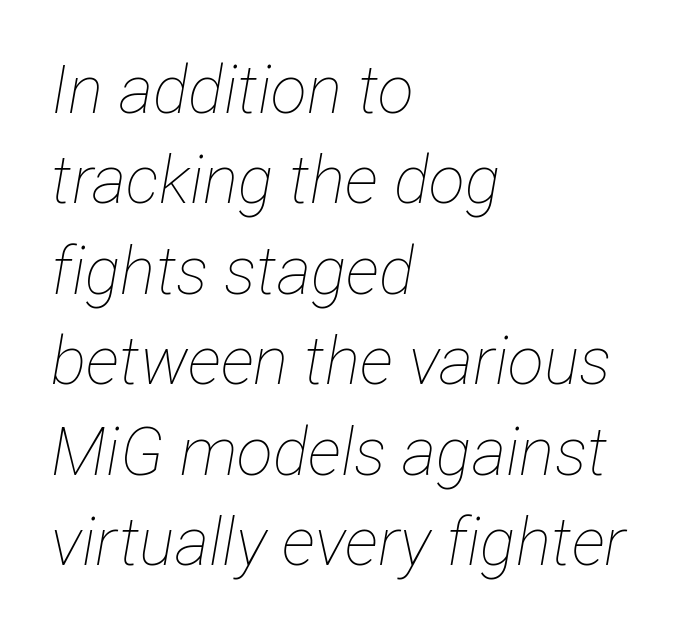
{"italic": "yes", "lean": "right", "slant_degrees": 12, "bold": "no", "weight": "thin", "width": "condensed", "stroke_contrast": "low", "x_height": "medium", "monospaced": "no", "underline": "no", "align": "left", "line_spacing": "normal", "line_spacing_ratio": 1.37, "letter_spacing": "normal", "letter_spacing_em": 0.0, "glyph_px": 66}
